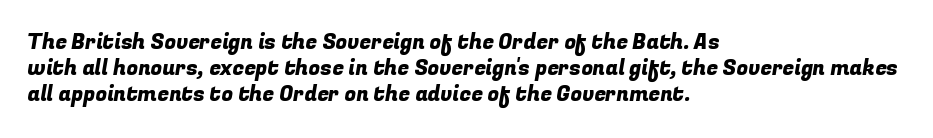
{"underline": "no", "align": "left", "line_spacing": "normal", "line_spacing_ratio": 1.25, "letter_spacing": "normal", "letter_spacing_em": 0.0, "glyph_px": 21}
